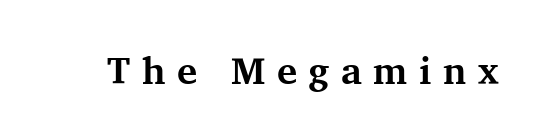
Q: Is the text bold? A: Yes.
Q: Is the text italic (slanted)? A: No, it is upright.
Q: Is the typeface a serif or a sans-serif typeface? A: Serif.
Q: Is the text underlined? A: No.
Q: Is the spacing between letters normal or unusually wide? A: Unusually wide.
Q: Width (condensed, normal, or wide)? A: Normal.
Q: Stroke contrast? A: Medium.
Q: x-height? A: Medium.
Q: Monospaced? A: No.
